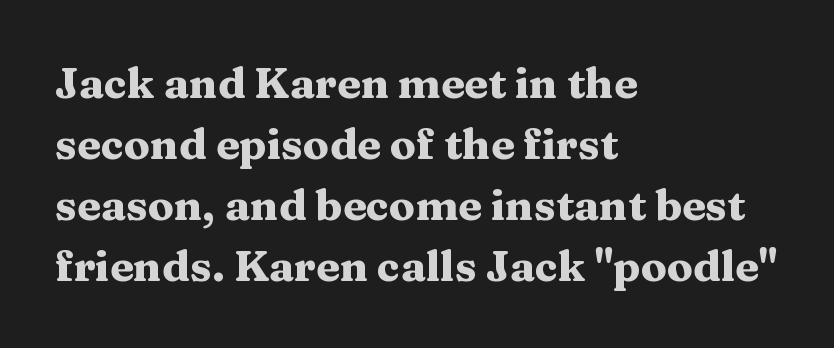
Q: Is the text bold? A: Yes.
Q: Is the text italic (slanted)? A: No, it is upright.
Q: Is the typeface a serif or a sans-serif typeface? A: Serif.
Q: Is the text underlined? A: No.
Q: How is the paragraph aligned? A: Left-aligned.
Q: Is the spacing between letters normal or unusually wide? A: Normal.
Q: Is the spacing between lines tight, normal or loose? A: Normal.
Q: Width (condensed, normal, or wide)? A: Wide.
Q: Stroke contrast? A: Medium.
Q: x-height? A: Medium.
Q: Monospaced? A: No.
